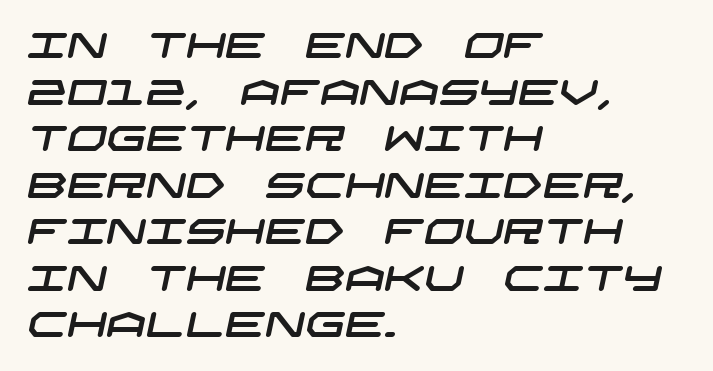
The image shows 35 px wide sans-serif type; set left-aligned, normal line spacing (1.33x), normal letter spacing, not underlined; low stroke contrast and a large x-height.
